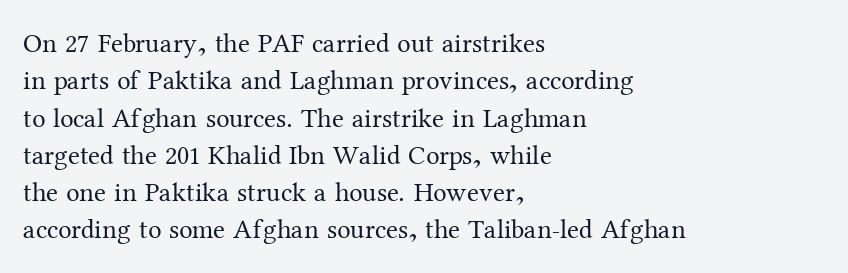
The image shows 27 px text type, upright; set left-aligned, normal line spacing (1.38x), normal letter spacing, not underlined.
